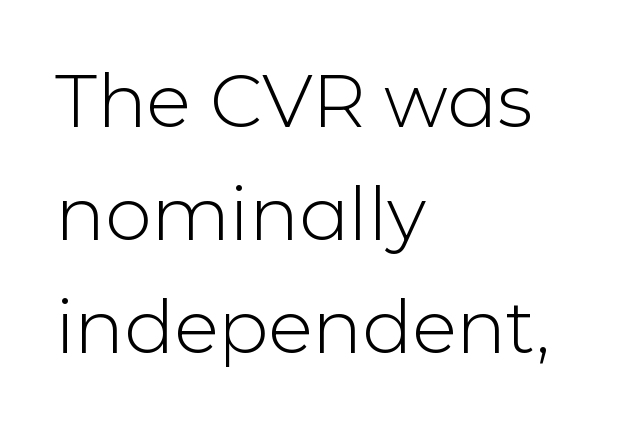
Q: Is the text bold? A: No.
Q: Is the text italic (slanted)? A: No, it is upright.
Q: Is the typeface a serif or a sans-serif typeface? A: Sans-serif.
Q: Is the text underlined? A: No.
Q: How is the paragraph aligned? A: Left-aligned.
Q: Is the spacing between letters normal or unusually wide? A: Normal.
Q: Is the spacing between lines tight, normal or loose? A: Normal.
Q: Width (condensed, normal, or wide)? A: Normal.
Q: Stroke contrast? A: Low.
Q: x-height? A: Medium.
Q: Monospaced? A: No.
